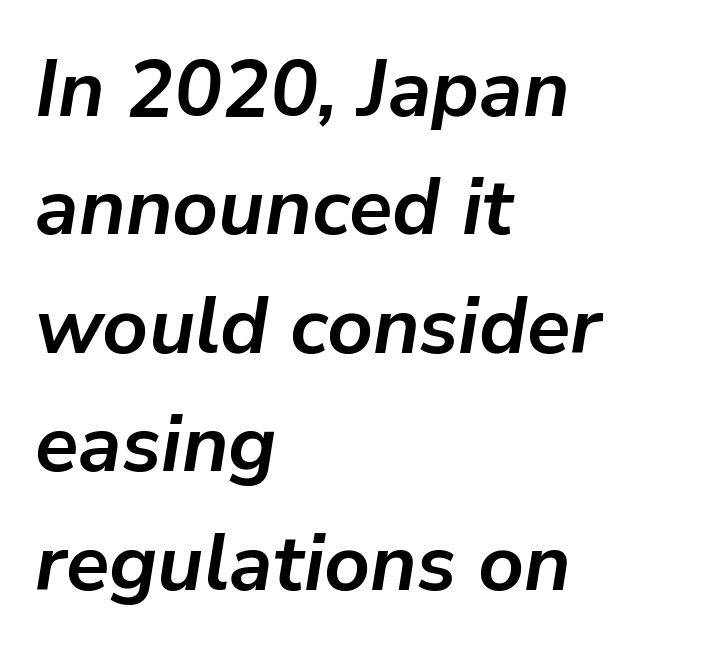
Do the characters align in a grid? No, the font is proportional. The paragraph shown leans on its left margin. Characters are canted at an angle relative to the baseline's perpendicular. There is no visible air inserted between adjacent glyphs. Only glyphs here, with clear space below each row.
